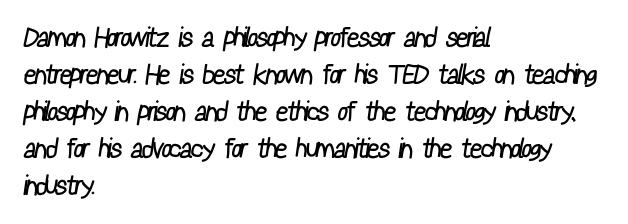
{"bold": "no", "underline": "no", "align": "left", "line_spacing": "normal", "line_spacing_ratio": 1.37, "letter_spacing": "normal", "letter_spacing_em": 0.0, "glyph_px": 27}
